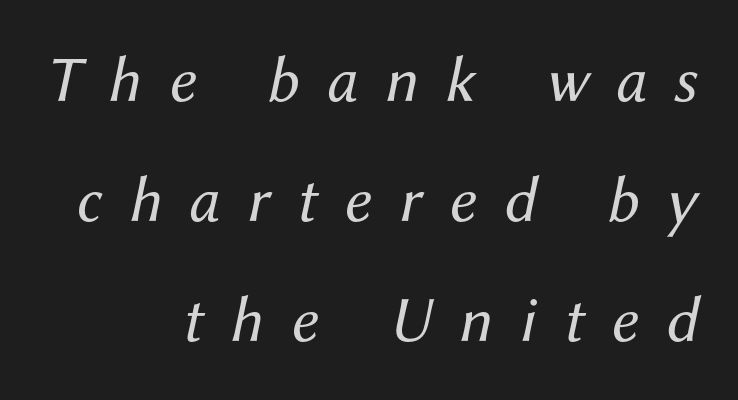
The image shows 65 px regular-weight type, italic (leaning right); set right-aligned, line spacing 1.85x, unusually wide letter spacing (+0.42 em), not underlined; medium stroke contrast and a medium x-height.
